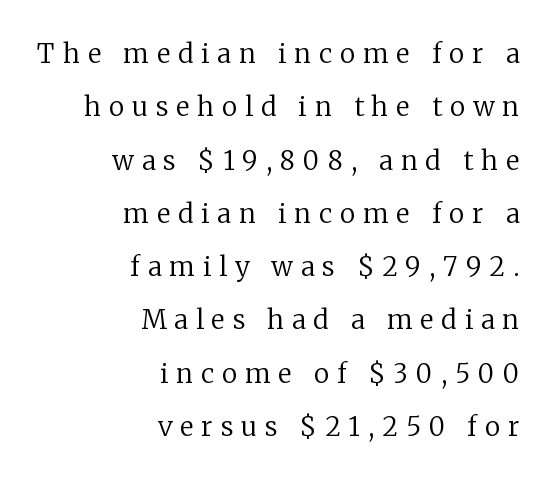
Q: Is the text bold? A: No.
Q: Is the text italic (slanted)? A: No, it is upright.
Q: Is the text underlined? A: No.
Q: How is the paragraph aligned? A: Right-aligned.
Q: Is the spacing between letters normal or unusually wide? A: Unusually wide.
Q: Is the spacing between lines tight, normal or loose? A: Loose.
